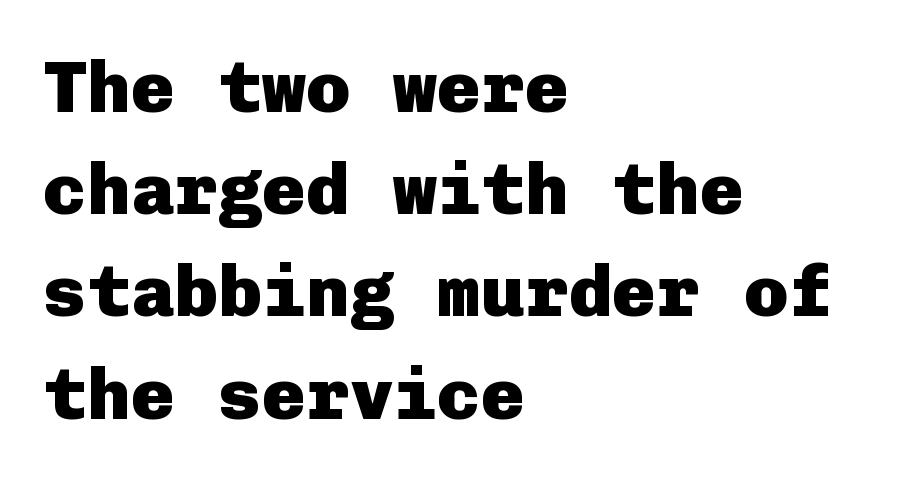
Q: Is the text bold? A: Yes.
Q: Is the text italic (slanted)? A: No, it is upright.
Q: Is the typeface a serif or a sans-serif typeface? A: Sans-serif.
Q: Is the text underlined? A: No.
Q: How is the paragraph aligned? A: Left-aligned.
Q: Is the spacing between letters normal or unusually wide? A: Normal.
Q: Is the spacing between lines tight, normal or loose? A: Normal.
Q: Width (condensed, normal, or wide)? A: Normal.
Q: Stroke contrast? A: Low.
Q: x-height? A: Medium.
